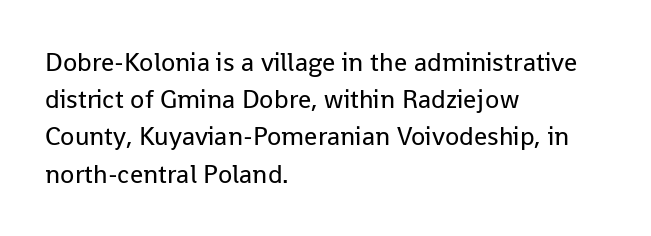
{"italic": "no", "bold": "no", "underline": "no", "align": "left", "line_spacing": "normal", "line_spacing_ratio": 1.43, "letter_spacing": "normal", "letter_spacing_em": 0.0, "glyph_px": 26}
